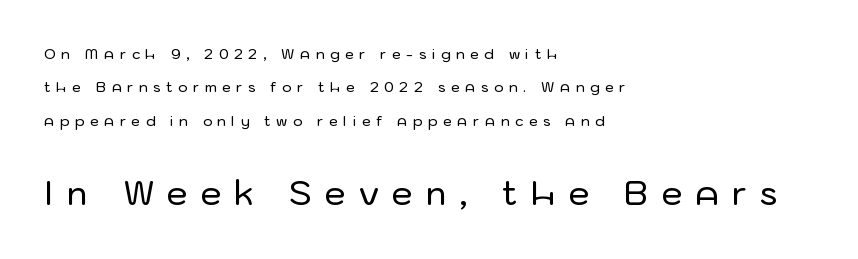
Q: Is the text italic (slanted)? A: No, it is upright.
Q: Is the typeface a serif or a sans-serif typeface? A: Sans-serif.
Q: Is the text underlined? A: No.
Q: How is the paragraph aligned? A: Left-aligned.
Q: Is the spacing between letters normal or unusually wide? A: Unusually wide.
Q: Is the spacing between lines tight, normal or loose? A: Loose.
Q: Which block of text is set in a larger size, the first (top) or the second (bottom)? A: The second (bottom) one.
Q: Width (condensed, normal, or wide)? A: Normal.
Q: Stroke contrast? A: Low.
Q: x-height? A: Medium.
Q: Monospaced? A: No.
